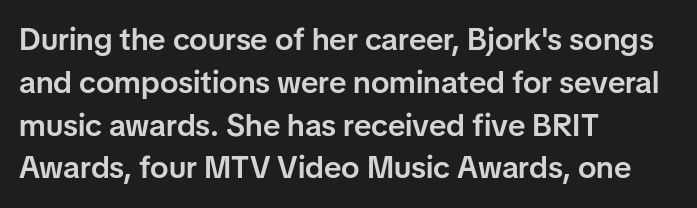
{"serif": "no", "italic": "no", "bold": "semi", "weight": "semibold", "width": "normal", "stroke_contrast": "low", "x_height": "medium", "monospaced": "no", "underline": "no", "align": "left", "line_spacing": "normal", "line_spacing_ratio": 1.38, "letter_spacing": "normal", "letter_spacing_em": 0.0, "glyph_px": 31}
